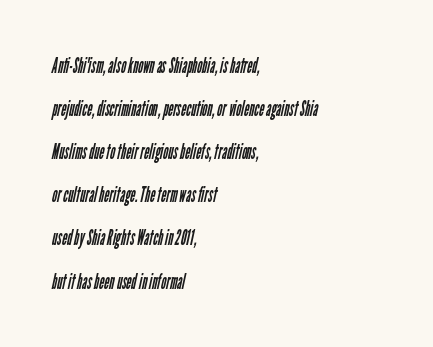
The image shows 22 px text type; set left-aligned, loose line spacing (1.96x), normal letter spacing, not underlined.
